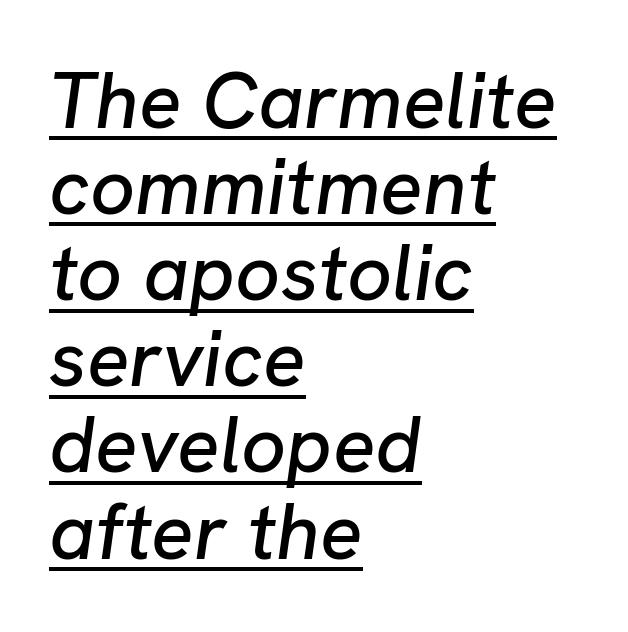
{"italic": "yes", "lean": "right", "slant_degrees": 8, "width": "normal", "stroke_contrast": "low", "x_height": "medium", "monospaced": "no", "underline": "yes", "align": "left", "line_spacing": "tight", "line_spacing_ratio": 1.09, "letter_spacing": "normal", "letter_spacing_em": 0.0, "glyph_px": 79}
